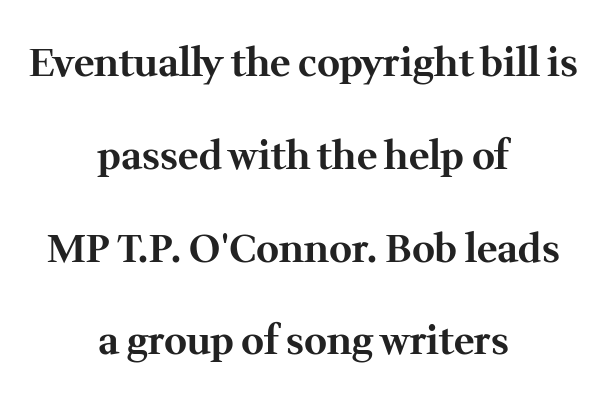
You could fit nearly another row in the gap between these rows. The setting favours the middle, as headings and verse often do. The glyphs are unaccompanied by any horizontal stroke below them. These lines are rendered in a variable-pitch font. The line texture is even and compact thanks to regular tracking. Set as a true bold cut, around the 700 mark.
